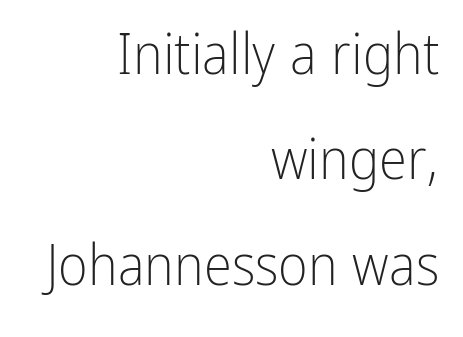
Q: Is the text bold? A: No.
Q: Is the text italic (slanted)? A: No, it is upright.
Q: Is the typeface a serif or a sans-serif typeface? A: Sans-serif.
Q: Is the text underlined? A: No.
Q: How is the paragraph aligned? A: Right-aligned.
Q: Is the spacing between letters normal or unusually wide? A: Normal.
Q: Width (condensed, normal, or wide)? A: Condensed.
Q: Stroke contrast? A: Low.
Q: x-height? A: Medium.
Q: Monospaced? A: No.
